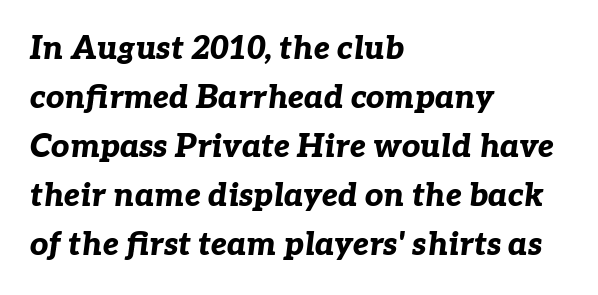
{"italic": "yes", "lean": "right", "slant_degrees": 7, "bold": "yes", "weight": "bold", "width": "normal", "stroke_contrast": "low", "x_height": "medium", "monospaced": "no", "underline": "no", "align": "left", "line_spacing": "normal", "line_spacing_ratio": 1.53, "letter_spacing": "normal", "letter_spacing_em": 0.0, "glyph_px": 32}
